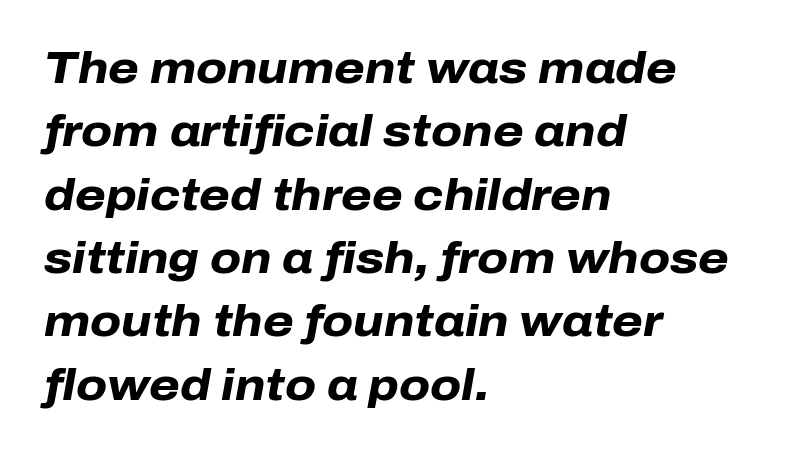
If you drew a line through each stem, it would be angled. Students, note that the glyphs here touch the page at normal intervals. The typesetting leans heavy: a genuine bold. The paragraph has a hard left edge and a soft right edge. The rendering uses a moderate line-height, typical for paragraphs.
